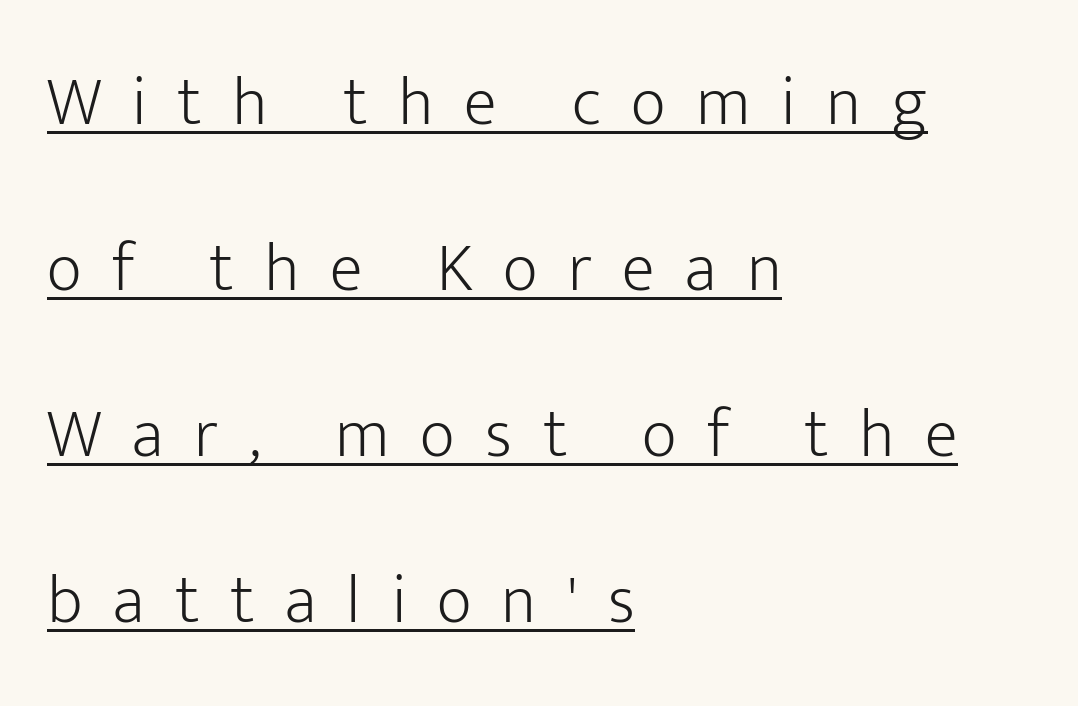
No feet cap the strokes, marking this as sans-serif type. Ordinary non-slanted type is in use. The rendering inserts visible extra space after every character. These lines stack with their left ends in a neat column. The sample's only ornament is a line tracing under the words.
